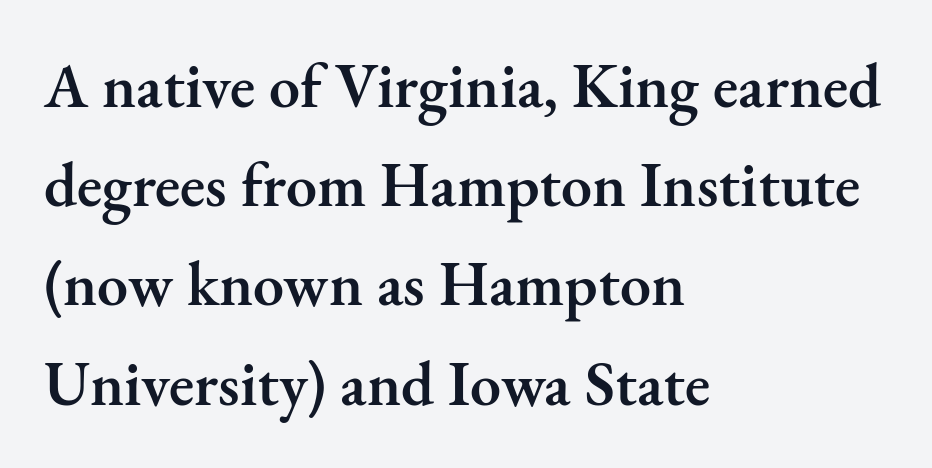
{"serif": "yes", "italic": "no", "bold": "semi", "weight": "semibold", "width": "normal", "stroke_contrast": "medium", "x_height": "small", "monospaced": "no", "underline": "no", "align": "left", "line_spacing": "normal", "line_spacing_ratio": 1.6, "letter_spacing": "normal", "letter_spacing_em": 0.0, "glyph_px": 62}
